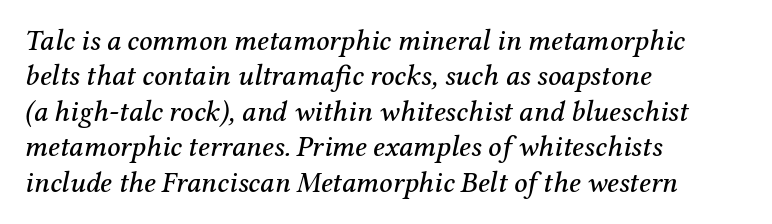
The image shows 29 px serif type, italic (leaning right); set left-aligned, line spacing 1.22x, normal letter spacing, not underlined; medium stroke contrast and a medium x-height.
